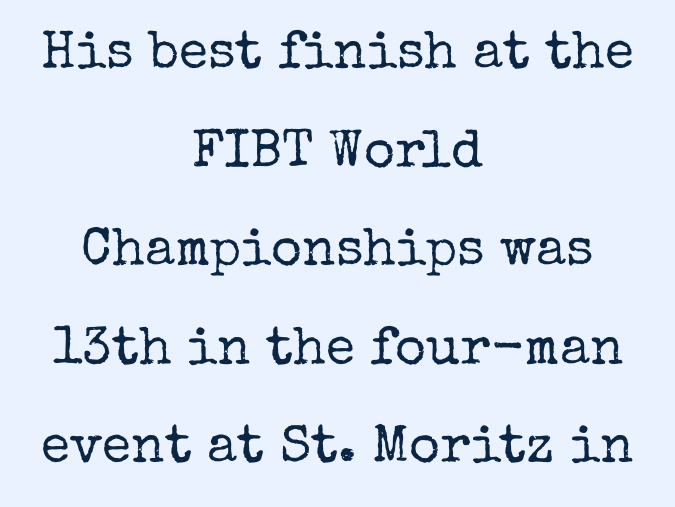
{"serif": "yes", "italic": "no", "bold": "no", "weight": "regular", "width": "normal", "stroke_contrast": "low", "x_height": "medium", "monospaced": "no", "underline": "no", "align": "center", "line_spacing_ratio": 1.86, "letter_spacing": "normal", "letter_spacing_em": 0.0, "glyph_px": 53}
